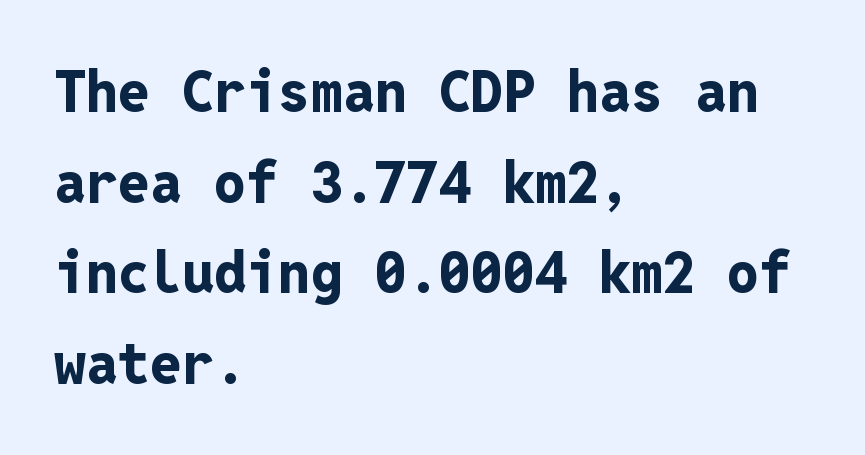
Q: Is the text bold? A: Yes.
Q: Is the text italic (slanted)? A: No, it is upright.
Q: Is the typeface a serif or a sans-serif typeface? A: Sans-serif.
Q: Is the text underlined? A: No.
Q: How is the paragraph aligned? A: Left-aligned.
Q: Is the spacing between letters normal or unusually wide? A: Normal.
Q: Is the spacing between lines tight, normal or loose? A: Normal.
Q: Width (condensed, normal, or wide)? A: Normal.
Q: Stroke contrast? A: Low.
Q: x-height? A: Medium.
Q: Monospaced? A: Yes.
